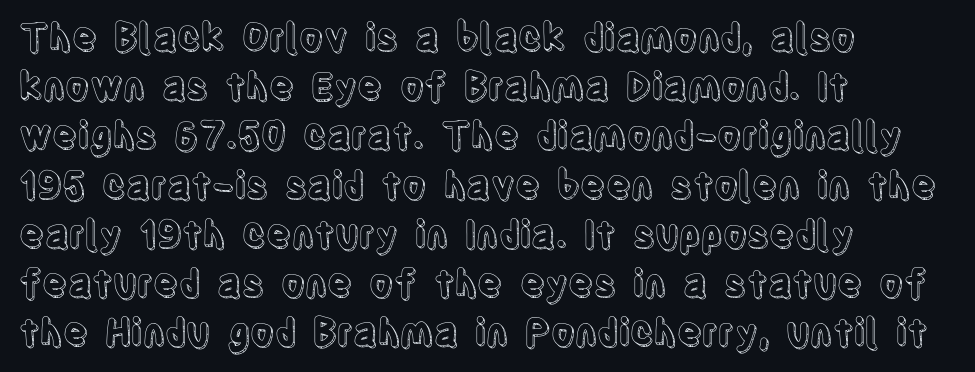
The image shows 37 px condensed type, upright; set left-aligned, normal line spacing (1.33x), normal letter spacing, not underlined; a large x-height.
